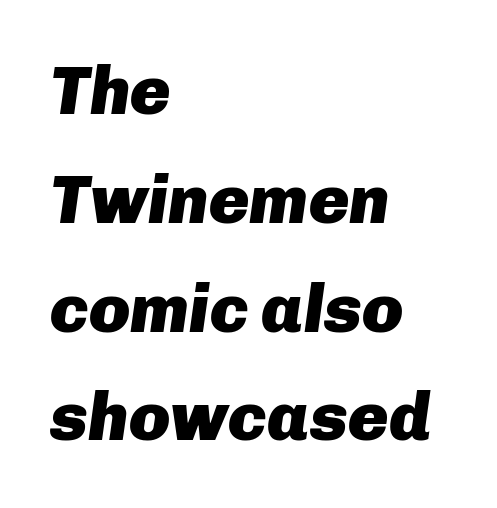
Letters rest on an invisible, unmarked baseline. Whoever set this chose a conventional vertical rhythm. This is oblique type, the kind used for emphasis or titles. The typesetter chose a ragged-right arrangement here. Nothing unusual about the tracking: characters are spaced as the font intends.
